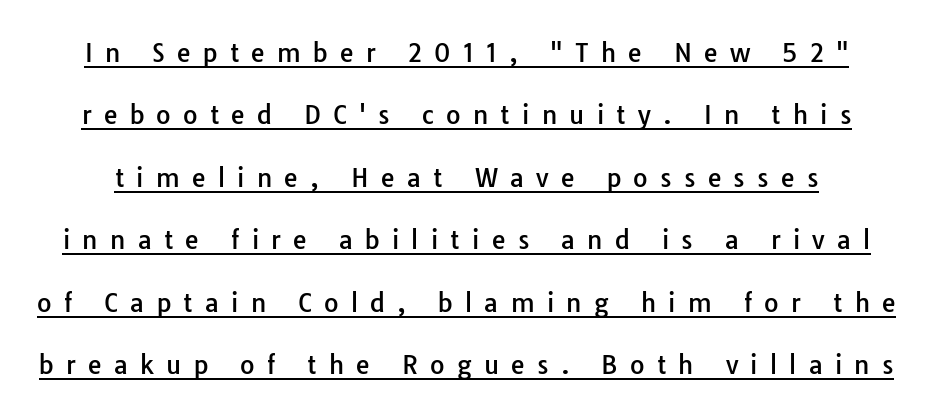
Q: Is the text italic (slanted)? A: No, it is upright.
Q: Is the text underlined? A: Yes.
Q: Is the spacing between letters normal or unusually wide? A: Unusually wide.
Q: Is the spacing between lines tight, normal or loose? A: Loose.
